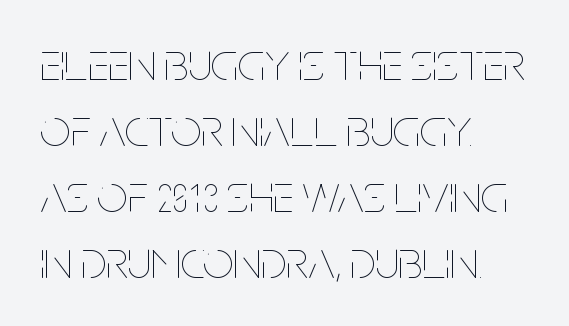
Vertical strokes here are truly vertical. Letters rest on an invisible, unmarked baseline. Here the designer chose a conventional face with non-uniform glyph widths. You could call the tracking neutral — neither tight nor loose.
